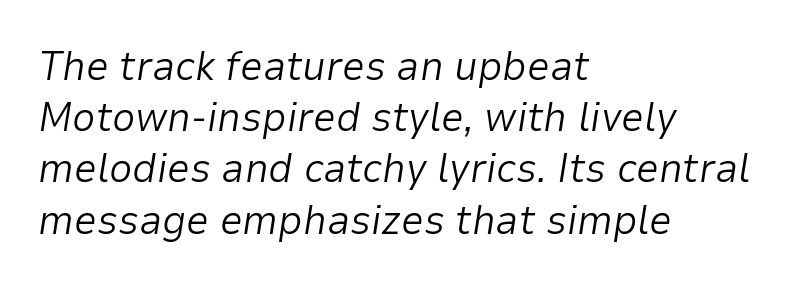
Q: Is the text bold? A: No.
Q: Is the text italic (slanted)? A: Yes, it leans right by about 9 degrees.
Q: Is the text underlined? A: No.
Q: How is the paragraph aligned? A: Left-aligned.
Q: Is the spacing between letters normal or unusually wide? A: Normal.
Q: Is the spacing between lines tight, normal or loose? A: Normal.
Q: Width (condensed, normal, or wide)? A: Normal.
Q: Stroke contrast? A: Low.
Q: x-height? A: Medium.
Q: Monospaced? A: No.
